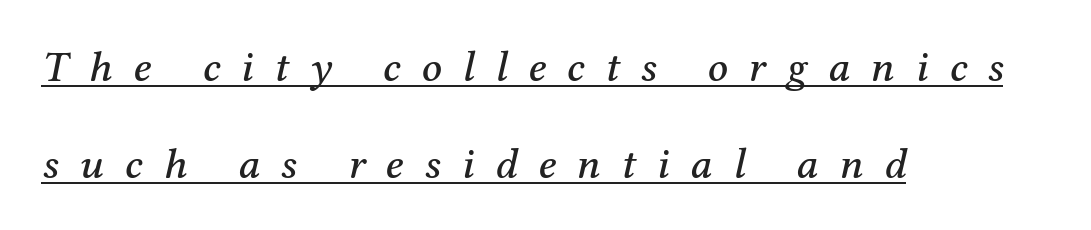
Q: Is the text italic (slanted)? A: Yes, it leans right by about 12 degrees.
Q: Is the typeface a serif or a sans-serif typeface? A: Serif.
Q: Is the text underlined? A: Yes.
Q: How is the paragraph aligned? A: Left-aligned.
Q: Is the spacing between letters normal or unusually wide? A: Unusually wide.
Q: Is the spacing between lines tight, normal or loose? A: Loose.
Q: Width (condensed, normal, or wide)? A: Normal.
Q: Stroke contrast? A: Medium.
Q: x-height? A: Medium.
Q: Monospaced? A: No.
